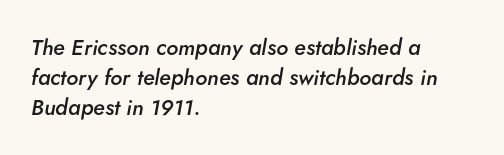
{"italic": "yes", "lean": "right", "slant_degrees": 5, "bold": "semi", "underline": "no", "align": "left", "line_spacing": "normal", "line_spacing_ratio": 1.36, "letter_spacing": "normal", "letter_spacing_em": 0.0, "glyph_px": 22}
